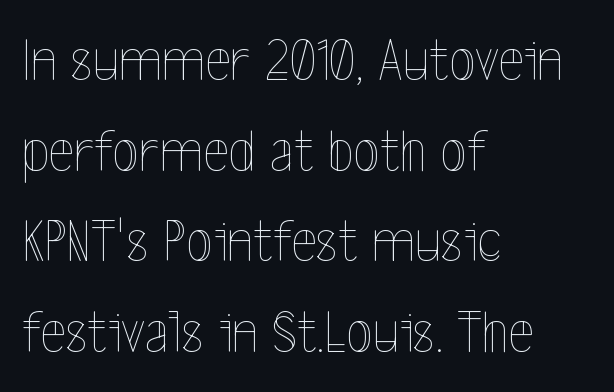
The image shows 62 px thin, condensed type, upright; set left-aligned, normal line spacing (1.46x), normal letter spacing, not underlined; a medium x-height.
